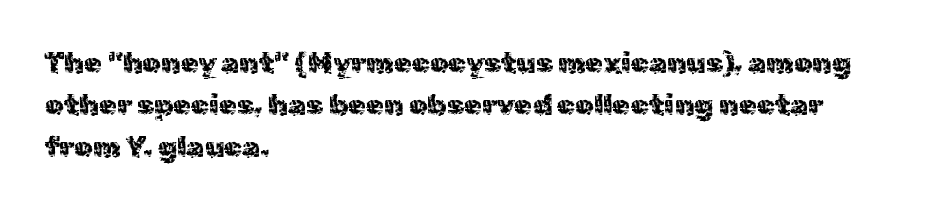
Ink coverage per letter is moderate at most. Vertical spacing — default. Just letters on the line, the space beneath them empty. Words appear dense and cohesive because spacing is normal. Do the characters align in a grid? No, the font is proportional. The type sits square on the baseline with zero lean.
